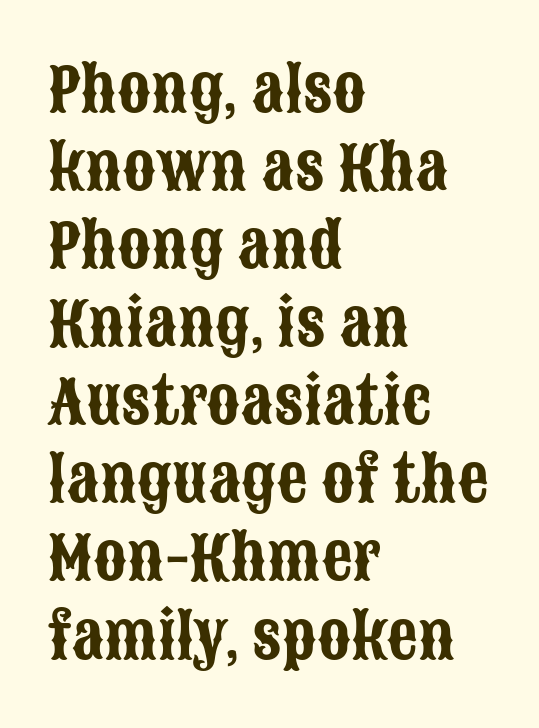
{"serif": "no", "italic": "no", "width": "condensed", "stroke_contrast": "low", "x_height": "large", "monospaced": "no", "underline": "no", "align": "left", "line_spacing": "normal", "line_spacing_ratio": 1.28, "letter_spacing": "normal", "letter_spacing_em": 0.0, "glyph_px": 61}
